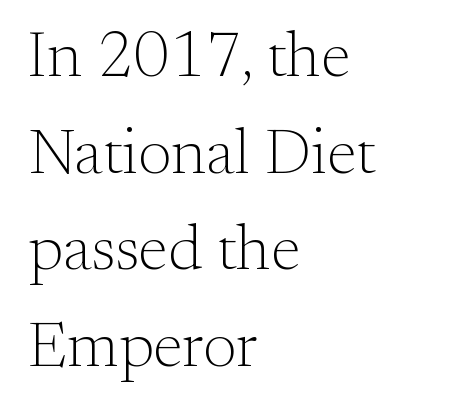
The image shows 64 px light serif type, upright; set left-aligned, normal line spacing (1.51x), normal letter spacing, not underlined; medium stroke contrast and a small x-height.
